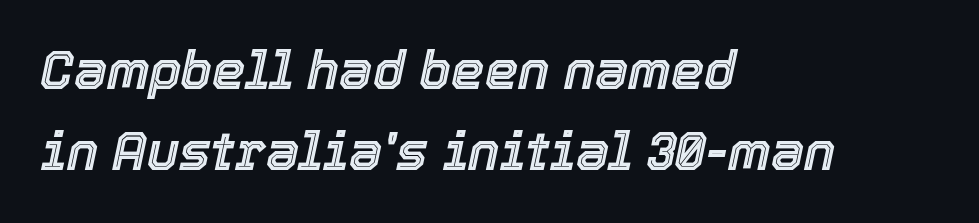
The image shows 53 px text type, italic (leaning right); set left-aligned, normal line spacing (1.53x), normal letter spacing, not underlined; a medium x-height.
